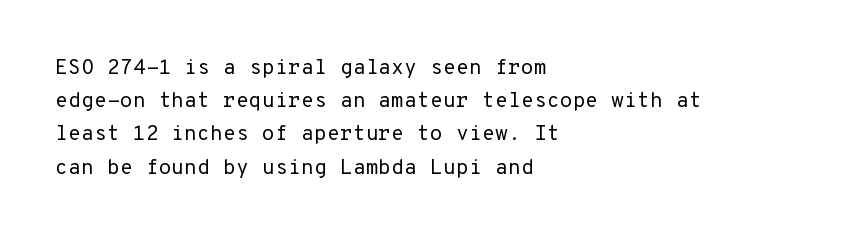
The face looks like a standard text weight, possibly lighter. Short and long lines alike share a common starting point at left. Vertically, the passage feels balanced, rows spaced as you'd expect. A bare baseline throughout the passage. Here the glyphs are tracked normally, forming tight word shapes.
